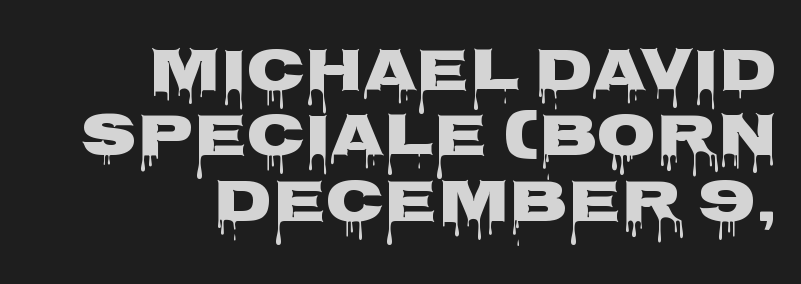
Glyph-to-glyph distance matches everyday printed text. Horizontal bands of white between lines are thin slivers. This sample uses a sans-serif face. Has an underline been added? It has not. This sample has the flowing, uneven cadence of proportional lettering.
